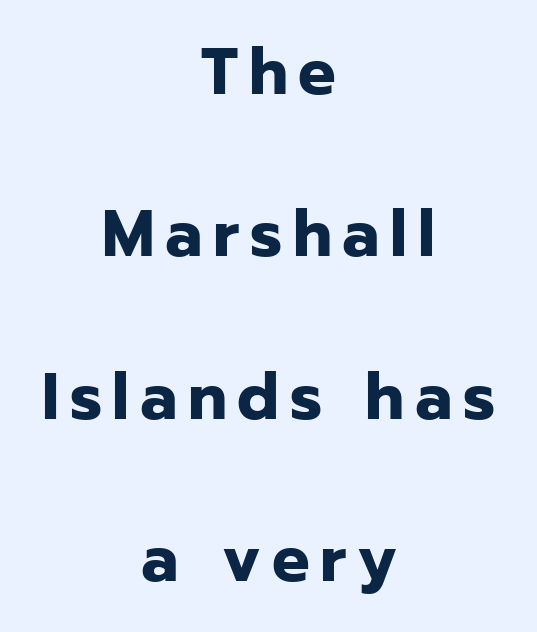
On the weight axis this lands at bold, roughly 700. Ordinary non-slanted type is in use. Think of a printed novel: that variable character pitch is what you see here. Notice the wide empty band between every row — that's loose leading.
